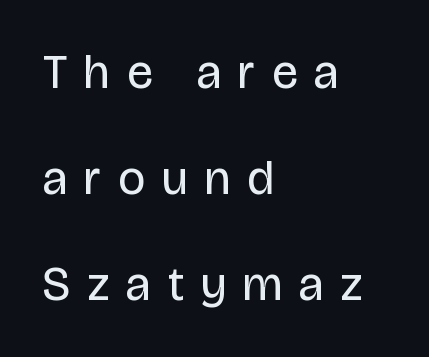
Unlike a traditional serif, this face leaves its strokes unadorned. The zone under the glyphs is completely vacant. Bold? No — there's no thickening of the strokes. The setting favours the left margin, as ordinary paragraphs usually do.
